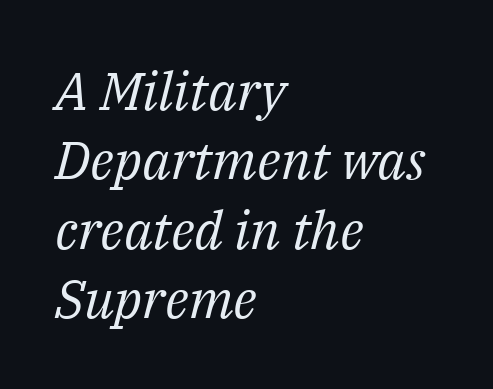
The image shows 53 px regular-weight serif type, italic (leaning right); set left-aligned, normal line spacing (1.31x), normal letter spacing, not underlined; medium stroke contrast and a medium x-height.
